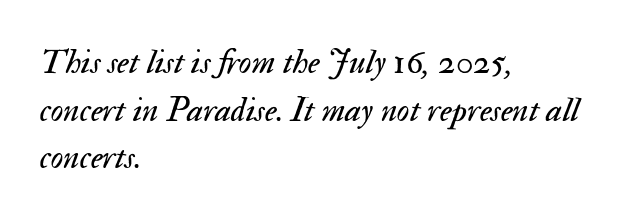
The image shows 35 px regular-weight type, italic (leaning right); set left-aligned, normal line spacing (1.36x), normal letter spacing, not underlined; medium stroke contrast and a small x-height.
